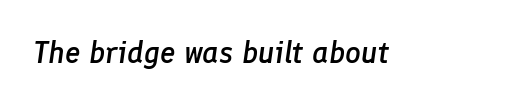
{"italic": "yes", "lean": "right", "slant_degrees": 8, "bold": "semi", "weight": "semibold", "width": "normal", "stroke_contrast": "low", "x_height": "medium", "monospaced": "no", "underline": "no", "letter_spacing": "normal", "letter_spacing_em": 0.0, "glyph_px": 31}
